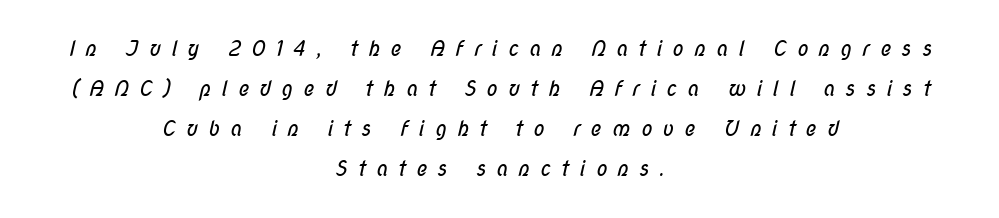
Ink coverage per letter is moderate at most. Is there much room between lines? Yes — plenty of vertical air separates them. The passage shown has open, widely tracked lettering throughout. The space beneath each line is pristine and unruled. This rendering uses center alignment, leaving both contours irregular but symmetric.
